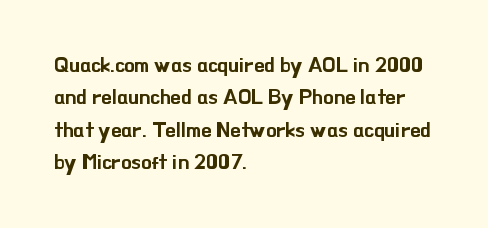
The image shows 21 px text type, upright; set left-aligned, normal line spacing (1.54x), normal letter spacing, not underlined.
